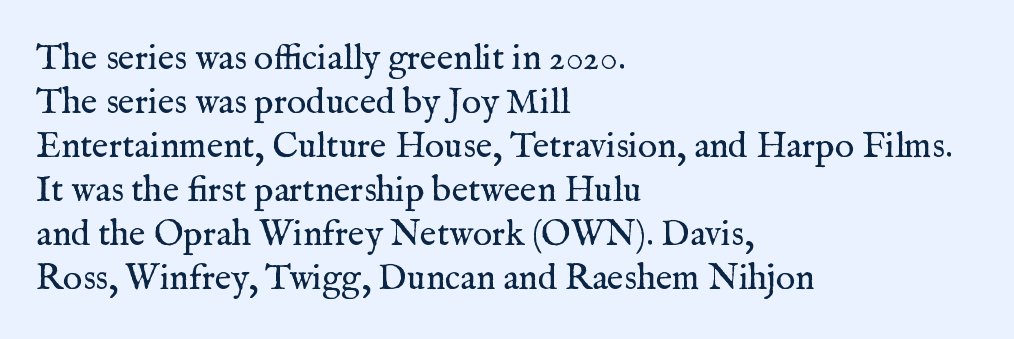
The image shows 36 px regular-weight serif type, upright; set left-aligned, line spacing 1.22x, normal letter spacing, not underlined; medium stroke contrast and a medium x-height.
